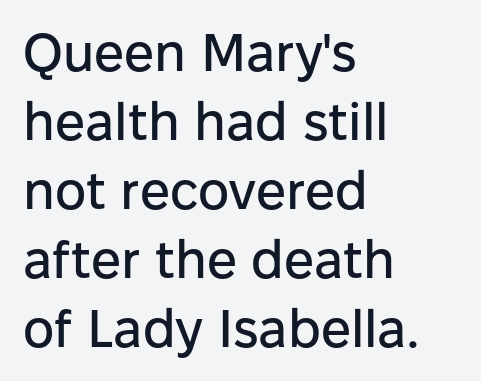
Does the lettering tilt? It doesn't — this is upright. The passage is arranged the way most books set body copy — flush left. Between one letter and the next there's only the usual sliver of space. Does the type have serifs? No, each stem ends abruptly.
